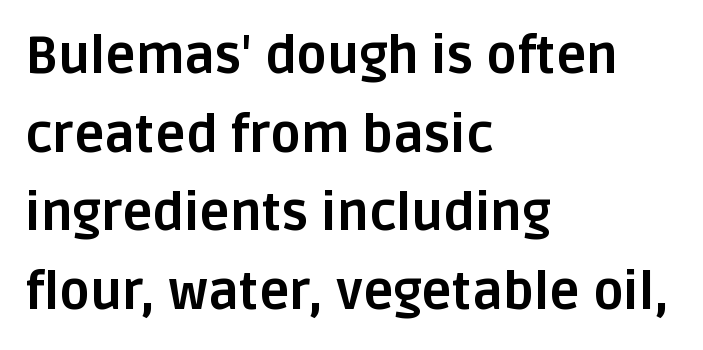
Q: Is the text bold? A: Yes.
Q: Is the text italic (slanted)? A: No, it is upright.
Q: Is the typeface a serif or a sans-serif typeface? A: Sans-serif.
Q: Is the text underlined? A: No.
Q: How is the paragraph aligned? A: Left-aligned.
Q: Is the spacing between letters normal or unusually wide? A: Normal.
Q: Is the spacing between lines tight, normal or loose? A: Normal.
Q: Width (condensed, normal, or wide)? A: Normal.
Q: Stroke contrast? A: Low.
Q: x-height? A: Large.
Q: Monospaced? A: No.
